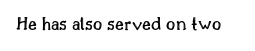
{"italic": "no", "underline": "no", "letter_spacing": "normal", "letter_spacing_em": 0.0, "glyph_px": 20}
